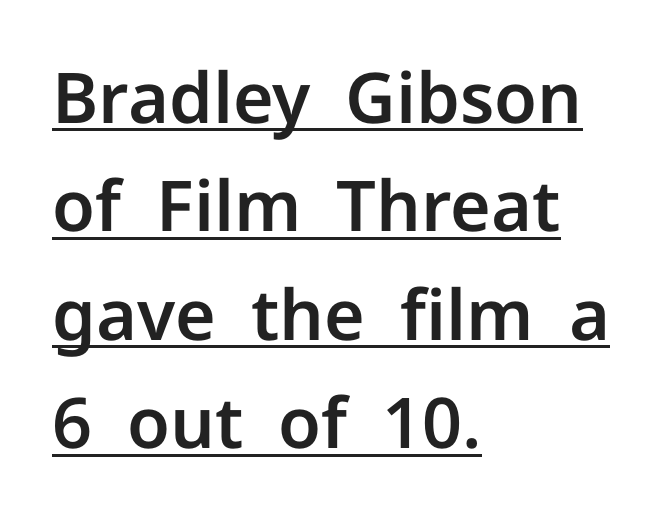
Horizontal bands of white between lines are of average thickness. Underlined type. The designer went with a sans here, leaving each stem footless. Here the designer chose a conventional face with non-uniform glyph widths.
